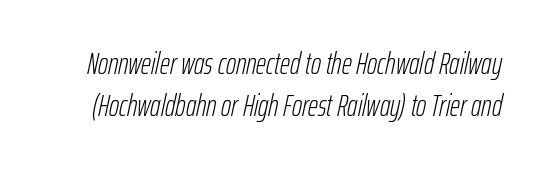
Q: Is the text bold? A: No.
Q: Is the text italic (slanted)? A: Yes, it leans right by about 12 degrees.
Q: Is the text underlined? A: No.
Q: Is the spacing between letters normal or unusually wide? A: Normal.
Q: Is the spacing between lines tight, normal or loose? A: Normal.
Q: Width (condensed, normal, or wide)? A: Condensed.
Q: Stroke contrast? A: Low.
Q: x-height? A: Medium.
Q: Monospaced? A: No.
